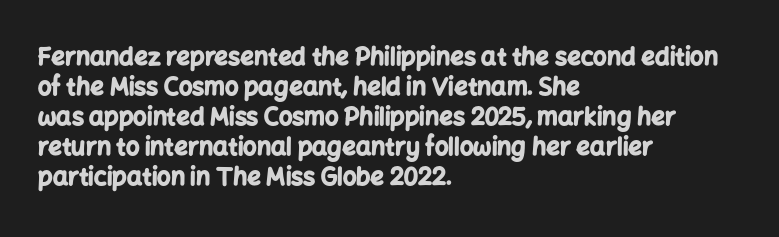
{"italic": "no", "bold": "yes", "underline": "no", "align": "left", "line_spacing": "normal", "line_spacing_ratio": 1.25, "letter_spacing": "normal", "letter_spacing_em": 0.0, "glyph_px": 24}
